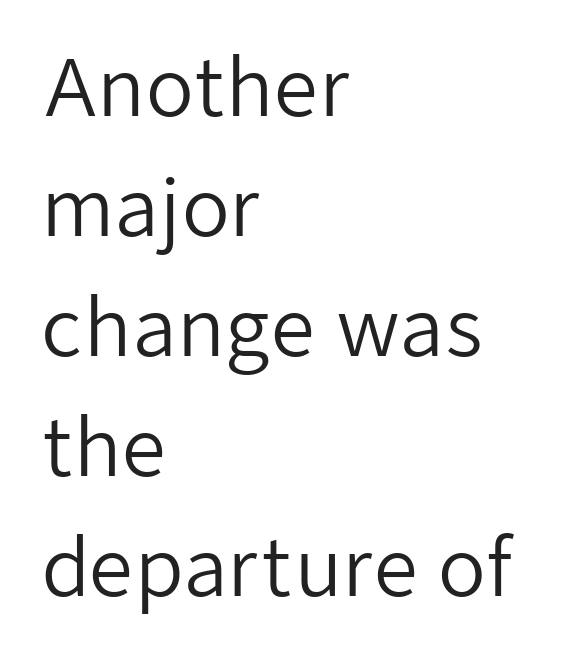
The image shows 78 px regular-weight sans-serif type, upright; set left-aligned, normal line spacing (1.54x), normal letter spacing, not underlined; low stroke contrast and a medium x-height.
